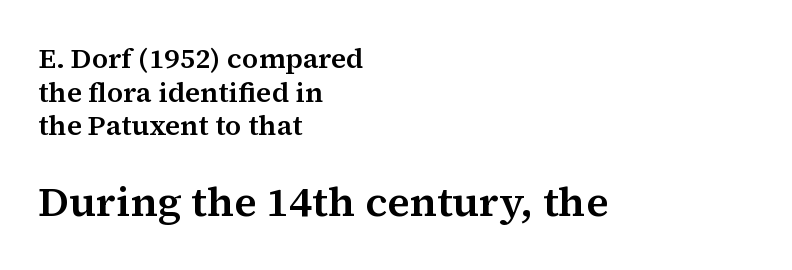
{"serif": "yes", "italic": "no", "width": "normal", "stroke_contrast": "medium", "x_height": "medium", "monospaced": "no", "underline": "no", "align": "left", "line_spacing_ratio": 1.2, "letter_spacing": "normal", "letter_spacing_em": 0.0, "larger_block": "second", "size_ratio": 1.5, "glyph_px": 42}
